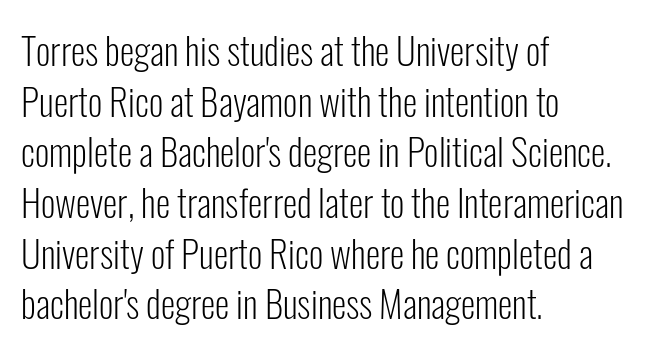
The image shows 37 px light, condensed sans-serif type, upright; set left-aligned, normal line spacing (1.37x), normal letter spacing, not underlined; low stroke contrast and a medium x-height.
